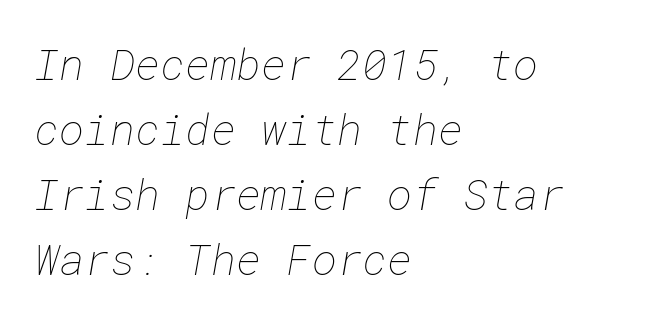
The image shows 43 px thin type; set left-aligned, normal line spacing (1.51x), normal letter spacing, not underlined; low stroke contrast and a medium x-height.
